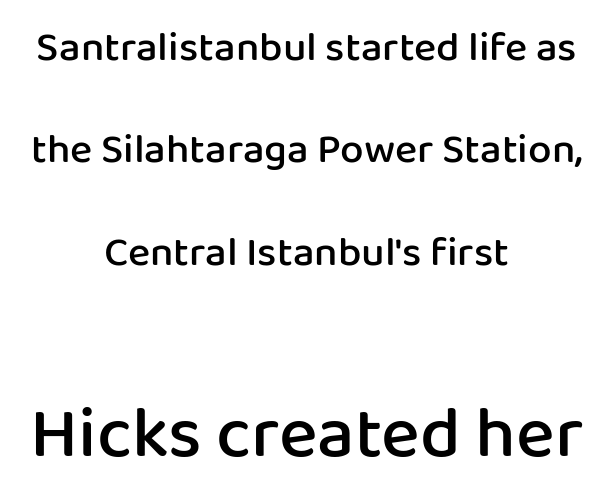
The lines are quadded center. Note the varied advance widths — an 'i' is clearly narrower than an 'm'. Honestly, the letter spacing is just normal — you wouldn't notice it. The typesetting leans somewhat heavy: a semibold.
